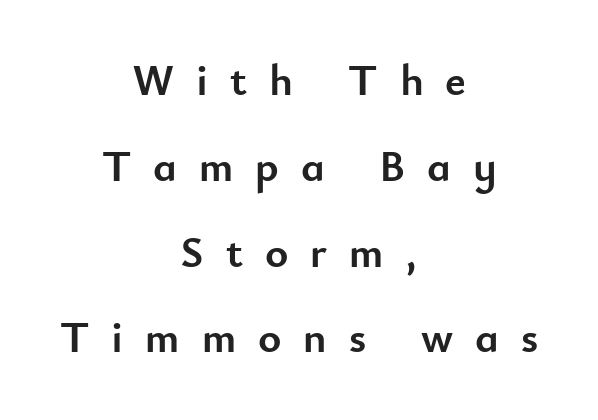
{"serif": "no", "italic": "no", "bold": "yes", "weight": "semibold", "width": "normal", "stroke_contrast": "low", "x_height": "small", "monospaced": "no", "underline": "no", "align": "center", "line_spacing": "loose", "line_spacing_ratio": 1.95, "letter_spacing": "wide", "letter_spacing_em": 0.5, "glyph_px": 44}
